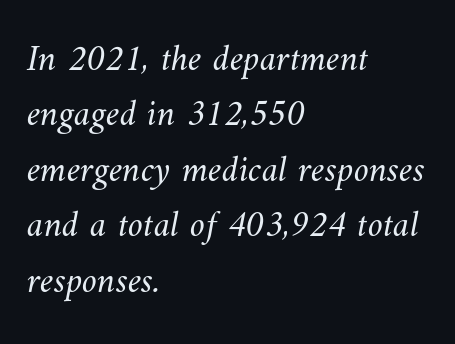
These glyphs show unthickened strokes, regular width or finer. Descender tails drop into unmarked territory. How are the letters spaced? Ordinarily, with no added tracking. The designer left line spacing at the default. A typesetter would call this proportional, since set widths differ per character. Line beginnings align vertically; line endings do not.
